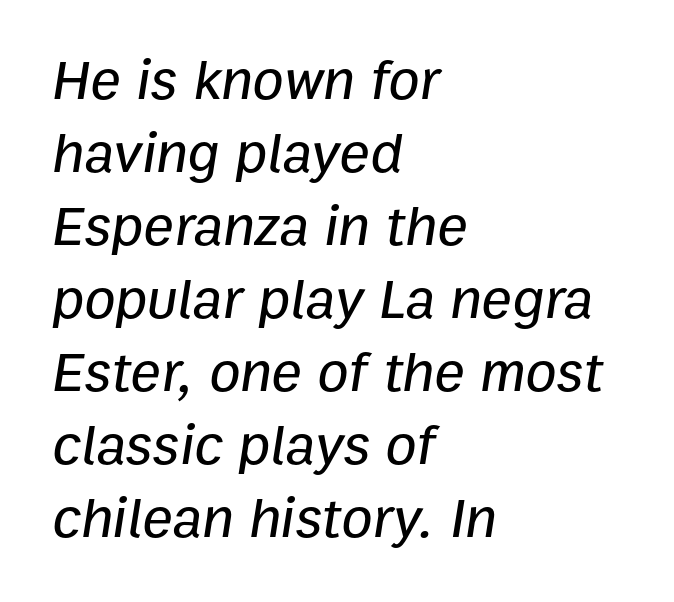
The passage shown is not underscored anywhere. The font's italic variant was chosen for this text. Character widths vary here, with narrow letters taking less room than wide ones. These lines keep a tight, regular rhythm from letter to letter.
